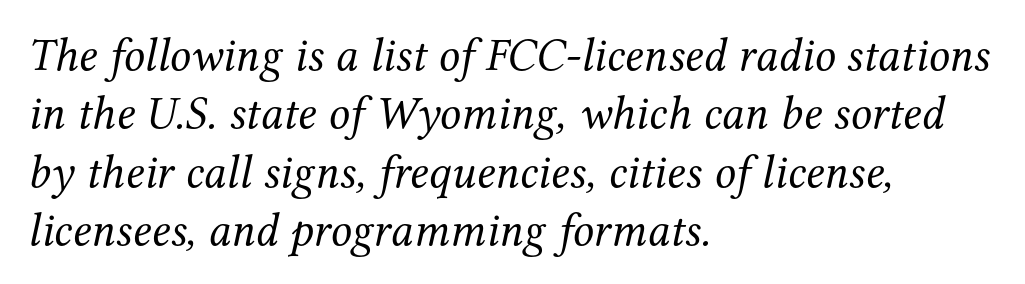
{"serif": "yes", "italic": "yes", "lean": "right", "slant_degrees": 12, "bold": "no", "weight": "regular", "width": "normal", "stroke_contrast": "medium", "x_height": "medium", "monospaced": "no", "underline": "no", "align": "left", "line_spacing_ratio": 1.24, "letter_spacing": "normal", "letter_spacing_em": 0.0, "glyph_px": 47}
